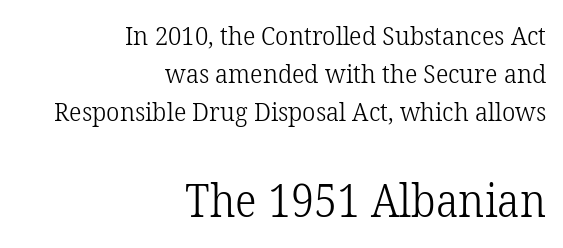
The image shows 45 px light serif type, upright; set right-aligned, normal line spacing (1.47x), normal letter spacing, not underlined; the second (bottom) block is 1.73x larger; low stroke contrast and a medium x-height.
